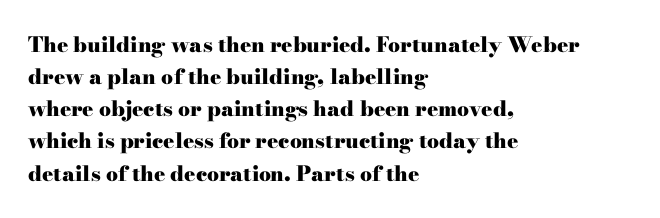
{"italic": "no", "bold": "yes", "underline": "no", "align": "left", "line_spacing": "normal", "line_spacing_ratio": 1.53, "letter_spacing": "normal", "letter_spacing_em": 0.0, "glyph_px": 21}
